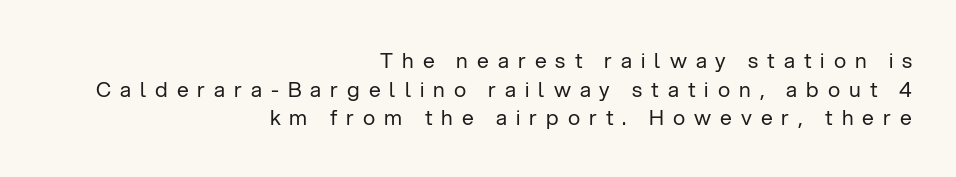
No chunkiness to these letters — they're not bold. In terms of letterspacing, this is a distinctly airy, spread setting. Posture: upright roman. A student would call this right alignment; a typographer would say flush right, rag left.
